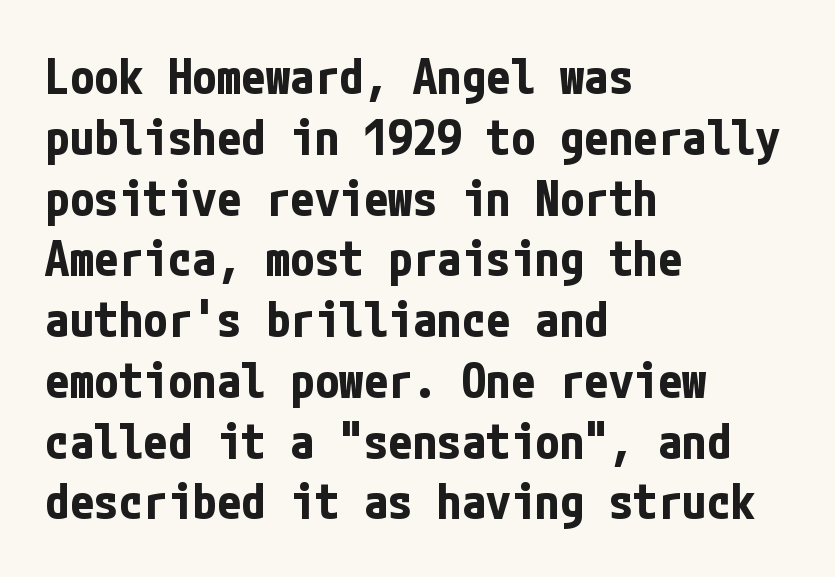
{"serif": "no", "italic": "no", "bold": "yes", "weight": "bold", "width": "condensed", "stroke_contrast": "low", "x_height": "medium", "underline": "no", "align": "left", "line_spacing_ratio": 1.24, "letter_spacing": "normal", "letter_spacing_em": 0.0, "glyph_px": 49}
